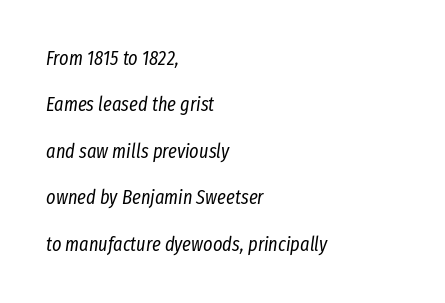
Visually the block forms a straight wall on the left and a jagged coastline on the right. Underline: absent. Emphasis-style slanted type is in use. Look at the tracking — it's just the regular setting, nothing added.
